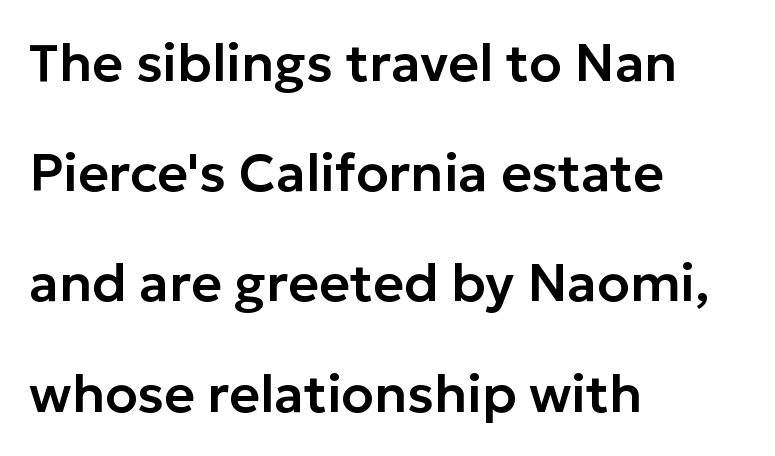
Q: Is the text italic (slanted)? A: No, it is upright.
Q: Is the typeface a serif or a sans-serif typeface? A: Sans-serif.
Q: Is the text underlined? A: No.
Q: How is the paragraph aligned? A: Left-aligned.
Q: Is the spacing between letters normal or unusually wide? A: Normal.
Q: Is the spacing between lines tight, normal or loose? A: Loose.
Q: Width (condensed, normal, or wide)? A: Normal.
Q: Stroke contrast? A: Low.
Q: x-height? A: Medium.
Q: Monospaced? A: No.
